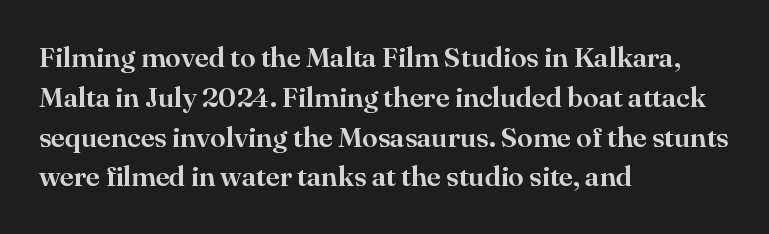
The image shows 28 px serif type, upright; set left-aligned, normal line spacing (1.42x), normal letter spacing, not underlined; high stroke contrast and a small x-height.
